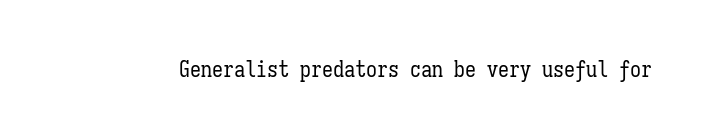
The space directly below the letters is spotless. Quick note: not italic, upright. The line texture is even and compact thanks to regular tracking. These glyphs show unthickened strokes, regular width or finer.
